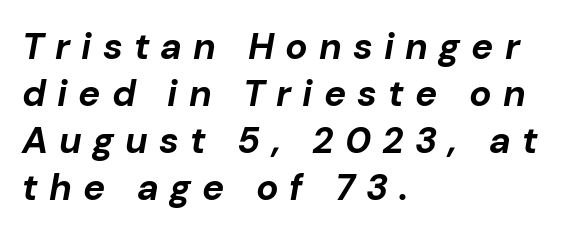
{"italic": "yes", "lean": "right", "slant_degrees": 10, "bold": "yes", "weight": "bold", "width": "normal", "stroke_contrast": "low", "x_height": "medium", "monospaced": "no", "underline": "no", "align": "left", "line_spacing": "normal", "line_spacing_ratio": 1.27, "letter_spacing": "wide", "letter_spacing_em": 0.3, "glyph_px": 37}
